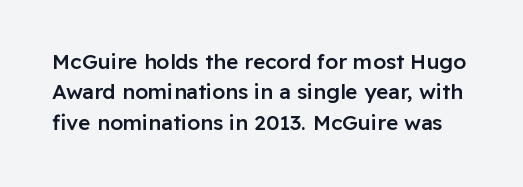
The image shows 21 px text type, upright; set normal line spacing (1.45x), normal letter spacing, not underlined.
